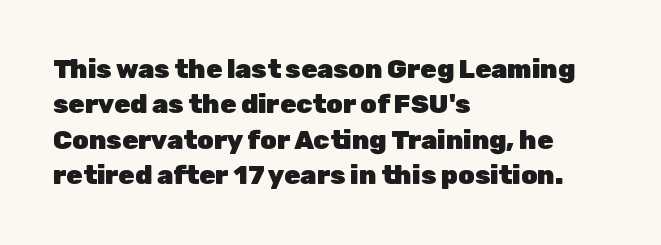
{"italic": "no", "bold": "yes", "underline": "no", "align": "left", "line_spacing": "normal", "line_spacing_ratio": 1.36, "letter_spacing": "normal", "letter_spacing_em": 0.0, "glyph_px": 26}
